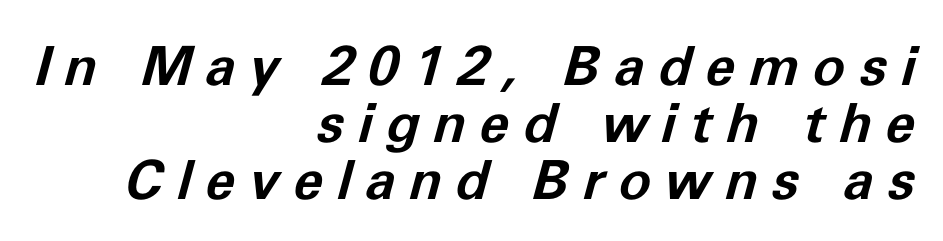
The image shows 54 px bold type, italic (leaning right); set right-aligned, tight line spacing (1.06x), unusually wide letter spacing (+0.26 em), not underlined; low stroke contrast and a medium x-height.
